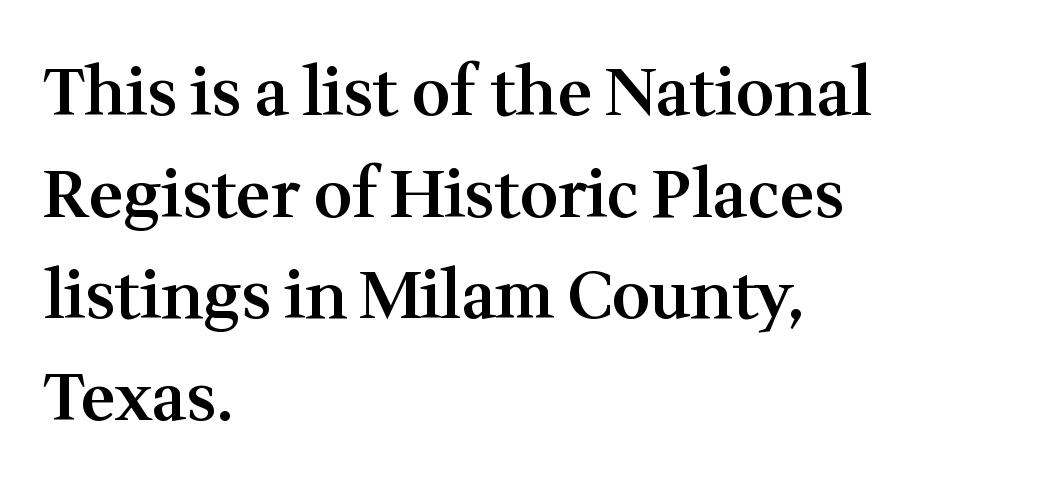
{"serif": "yes", "italic": "no", "bold": "semi", "weight": "semibold", "width": "normal", "stroke_contrast": "medium", "x_height": "medium", "monospaced": "no", "underline": "no", "align": "left", "line_spacing": "normal", "line_spacing_ratio": 1.54, "letter_spacing": "normal", "letter_spacing_em": 0.0, "glyph_px": 66}
